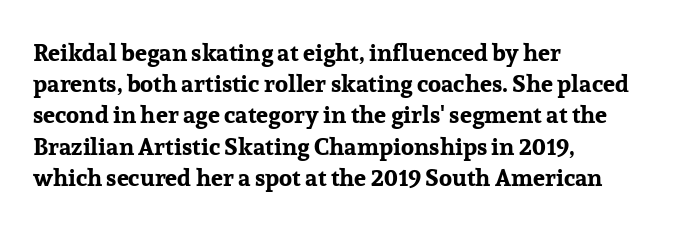
Q: Is the text bold? A: Yes.
Q: Is the text italic (slanted)? A: No, it is upright.
Q: Is the text underlined? A: No.
Q: How is the paragraph aligned? A: Left-aligned.
Q: Is the spacing between letters normal or unusually wide? A: Normal.
Q: Is the spacing between lines tight, normal or loose? A: Normal.
